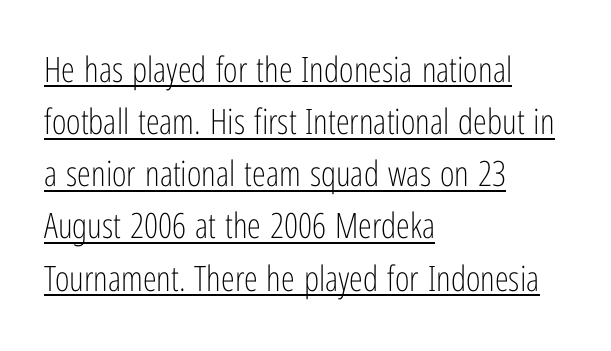
This is sans-serif lettering, the kind often seen on screens and signage. A baseline rule has been typeset under these characters. These lines are rendered in a variable-pitch font. A typesetter would call this zero additional tracking.
